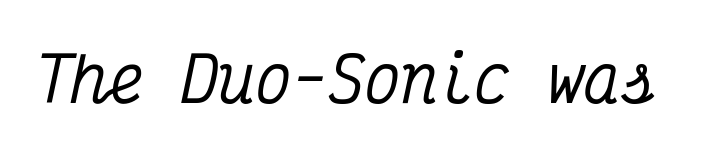
There's an unmistakable incline to the writing here. The type family on display is of the serif kind. Fixed-width glyphs throughout — classic coding-font behaviour. Letter spacing: default. Check under the words: just untouched page.
